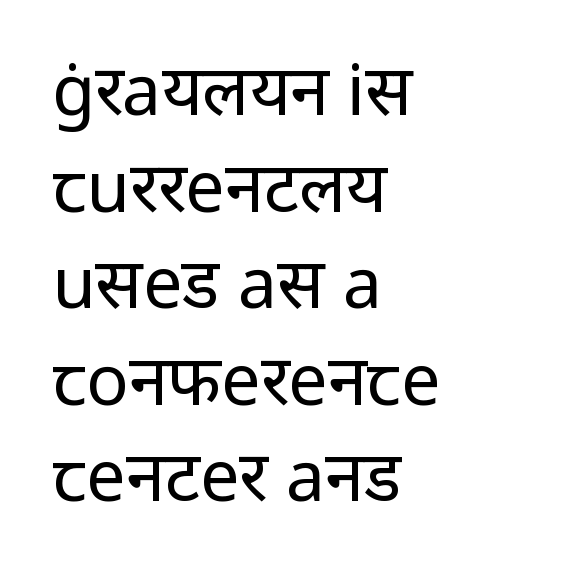
{"serif": "no", "italic": "no", "bold": "no", "weight": "regular", "width": "normal", "stroke_contrast": "low", "x_height": "medium", "monospaced": "no", "underline": "no", "align": "left", "line_spacing": "normal", "line_spacing_ratio": 1.38, "letter_spacing": "normal", "letter_spacing_em": 0.0, "glyph_px": 70}
